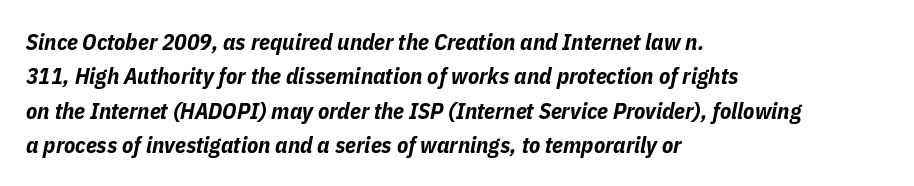
Q: Is the text bold? A: Yes.
Q: Is the text italic (slanted)? A: Yes, it leans right by about 11 degrees.
Q: Is the text underlined? A: No.
Q: How is the paragraph aligned? A: Left-aligned.
Q: Is the spacing between letters normal or unusually wide? A: Normal.
Q: Is the spacing between lines tight, normal or loose? A: Normal.
